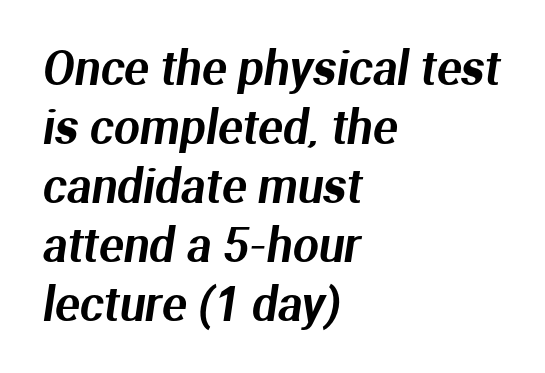
Q: Is the typeface a serif or a sans-serif typeface? A: Sans-serif.
Q: Is the text underlined? A: No.
Q: How is the paragraph aligned? A: Left-aligned.
Q: Is the spacing between letters normal or unusually wide? A: Normal.
Q: Is the spacing between lines tight, normal or loose? A: Normal.
Q: Width (condensed, normal, or wide)? A: Normal.
Q: Stroke contrast? A: Medium.
Q: x-height? A: Medium.
Q: Monospaced? A: No.
